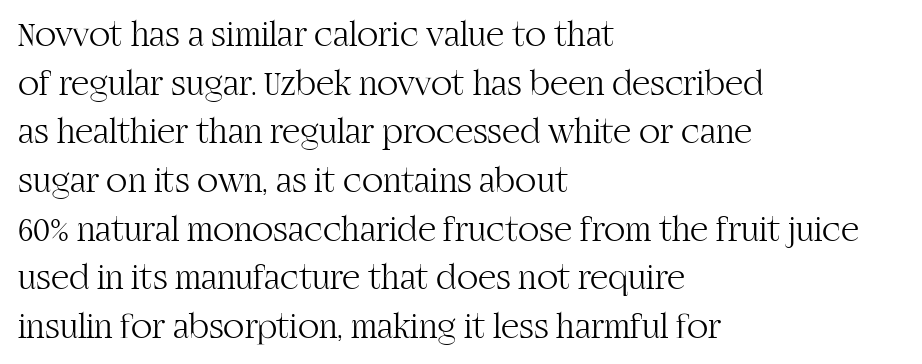
The type sits square on the baseline with zero lean. Casual observation: everything's shoved over to the left. The rendering uses natural spacing where letterforms have individual widths. Old-style or modern, the face here clearly has serifs.
